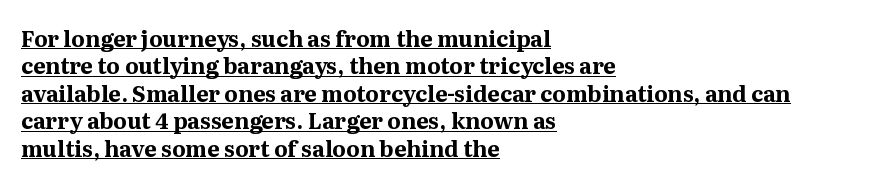
The image shows 22 px bold type, upright; set left-aligned, normal line spacing (1.25x), normal letter spacing, underlined.
